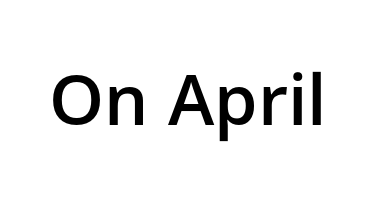
The image shows 70 px semibold sans-serif type, upright; set normal letter spacing, not underlined; low stroke contrast and a medium x-height.
